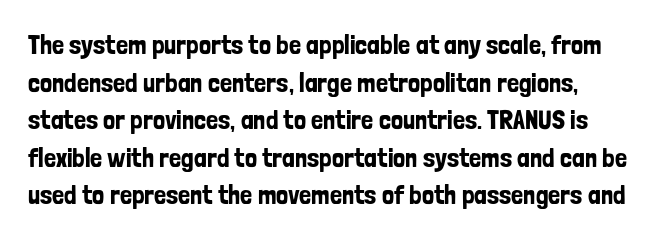
{"italic": "no", "underline": "no", "line_spacing": "normal", "line_spacing_ratio": 1.39, "letter_spacing": "normal", "letter_spacing_em": 0.0, "glyph_px": 27}
